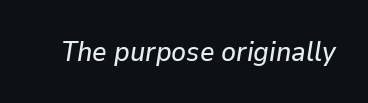
{"italic": "yes", "lean": "right", "slant_degrees": 9, "width": "normal", "stroke_contrast": "low", "x_height": "medium", "monospaced": "no", "underline": "no", "letter_spacing": "normal", "letter_spacing_em": 0.0, "glyph_px": 28}
